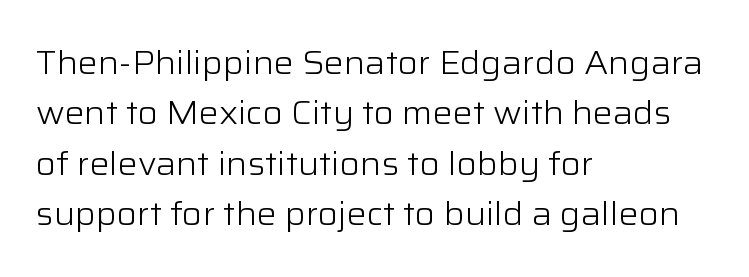
Q: Is the text bold? A: No.
Q: Is the text italic (slanted)? A: No, it is upright.
Q: Is the typeface a serif or a sans-serif typeface? A: Sans-serif.
Q: Is the text underlined? A: No.
Q: How is the paragraph aligned? A: Left-aligned.
Q: Is the spacing between letters normal or unusually wide? A: Normal.
Q: Is the spacing between lines tight, normal or loose? A: Normal.
Q: Width (condensed, normal, or wide)? A: Normal.
Q: Stroke contrast? A: Low.
Q: x-height? A: Medium.
Q: Monospaced? A: No.
